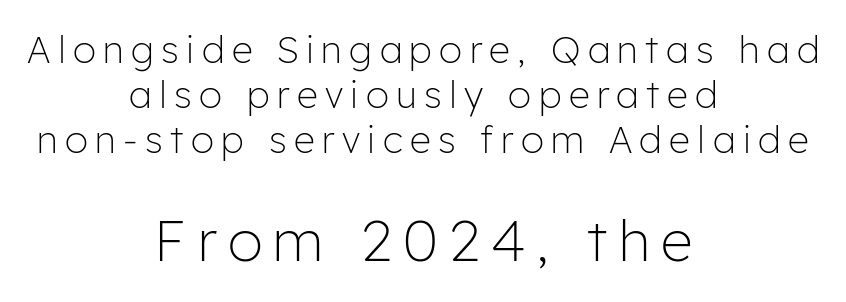
You can tell it's not italic because the verticals are truly vertical. Top chunk: small. Bottom chunk: large. Unmarked baselines from the first word to the last. Varying glyph widths throughout — classic text-font behaviour.
